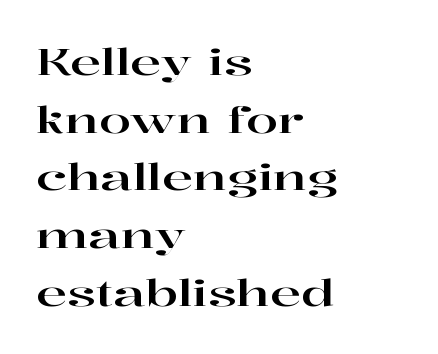
Q: Is the text italic (slanted)? A: No, it is upright.
Q: Is the typeface a serif or a sans-serif typeface? A: Serif.
Q: Is the text underlined? A: No.
Q: How is the paragraph aligned? A: Left-aligned.
Q: Is the spacing between letters normal or unusually wide? A: Normal.
Q: Is the spacing between lines tight, normal or loose? A: Normal.
Q: Width (condensed, normal, or wide)? A: Wide.
Q: Stroke contrast? A: High.
Q: x-height? A: Medium.
Q: Monospaced? A: No.
